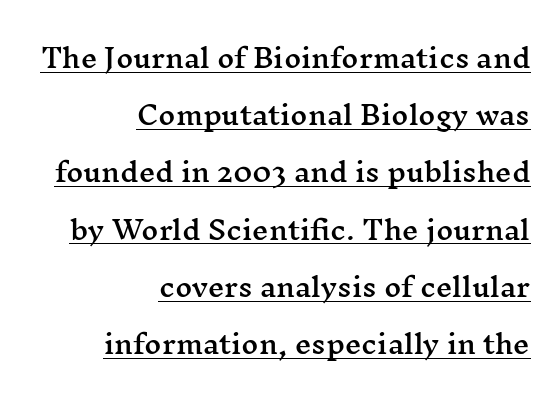
{"italic": "no", "underline": "yes", "align": "right", "line_spacing": "loose", "line_spacing_ratio": 2.2, "letter_spacing": "normal", "letter_spacing_em": 0.0, "glyph_px": 26}
